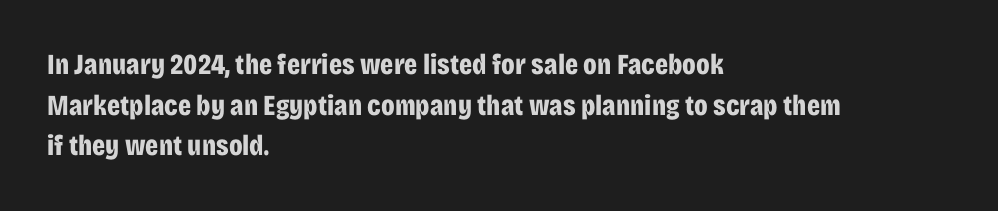
{"serif": "no", "italic": "no", "bold": "yes", "weight": "bold", "width": "condensed", "stroke_contrast": "low", "x_height": "large", "monospaced": "no", "underline": "no", "align": "left", "line_spacing": "normal", "line_spacing_ratio": 1.4, "letter_spacing": "normal", "letter_spacing_em": 0.0, "glyph_px": 29}
